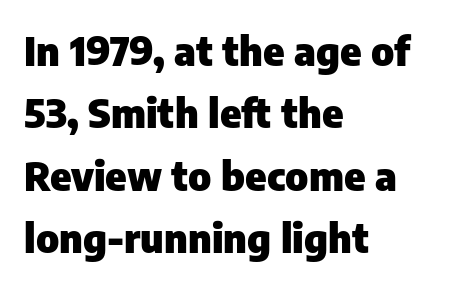
How are the letters spaced? Ordinarily, with no added tracking. A student would call this left alignment; a typographer would say flush left, rag right. The vertical gap from one line to the next is medium. Quick note: underline off. The designer went with a sans here, leaving each stem footless.
